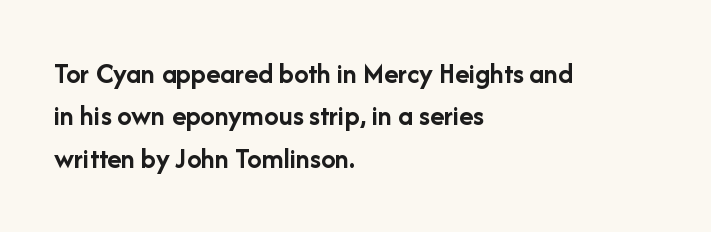
Q: Is the text bold? A: Yes.
Q: Is the text italic (slanted)? A: No, it is upright.
Q: Is the typeface a serif or a sans-serif typeface? A: Sans-serif.
Q: Is the text underlined? A: No.
Q: How is the paragraph aligned? A: Left-aligned.
Q: Is the spacing between letters normal or unusually wide? A: Normal.
Q: Is the spacing between lines tight, normal or loose? A: Normal.
Q: Width (condensed, normal, or wide)? A: Normal.
Q: Stroke contrast? A: Low.
Q: x-height? A: Medium.
Q: Monospaced? A: No.
